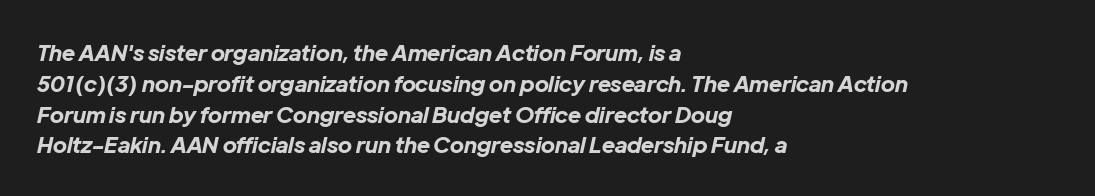
Q: Is the text bold? A: Yes.
Q: Is the text italic (slanted)? A: Yes, it leans right by about 12 degrees.
Q: Is the text underlined? A: No.
Q: How is the paragraph aligned? A: Left-aligned.
Q: Is the spacing between letters normal or unusually wide? A: Normal.
Q: Is the spacing between lines tight, normal or loose? A: Normal.
